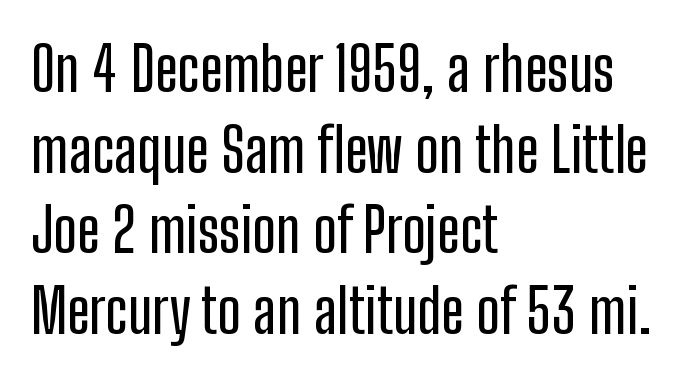
Looks like regular typesetting: each glyph gets only the width it needs. Honestly, the row spacing looks completely unremarkable. Does the copy run flush right? No — it runs flush left. These lines are composed in type without serifs. Letter spacing: default. You can tell it's not italic because the verticals are truly vertical.
